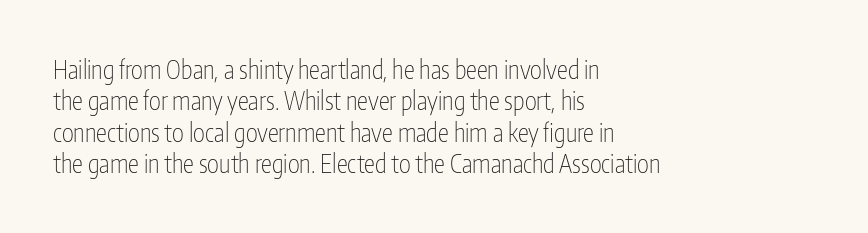
{"italic": "no", "bold": "no", "underline": "no", "align": "left", "line_spacing": "normal", "line_spacing_ratio": 1.26, "letter_spacing": "normal", "letter_spacing_em": 0.0, "glyph_px": 25}
